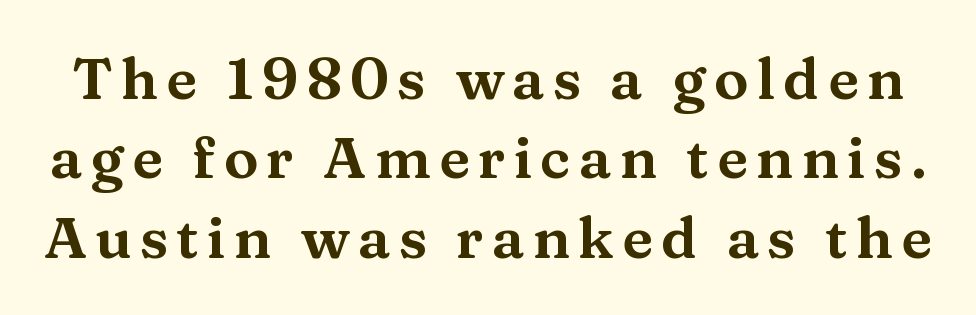
Q: Is the text italic (slanted)? A: No, it is upright.
Q: Is the typeface a serif or a sans-serif typeface? A: Serif.
Q: Is the text underlined? A: No.
Q: Is the spacing between lines tight, normal or loose? A: Normal.
Q: Width (condensed, normal, or wide)? A: Wide.
Q: Stroke contrast? A: Medium.
Q: x-height? A: Medium.
Q: Monospaced? A: No.
